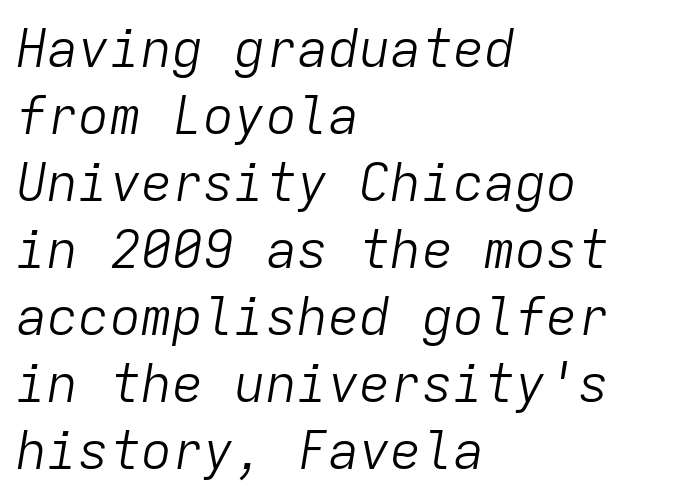
{"italic": "yes", "lean": "right", "slant_degrees": 9, "bold": "no", "weight": "light", "width": "normal", "stroke_contrast": "low", "x_height": "medium", "monospaced": "yes", "underline": "no", "align": "left", "line_spacing": "normal", "line_spacing_ratio": 1.29, "letter_spacing": "normal", "letter_spacing_em": 0.0, "glyph_px": 52}
